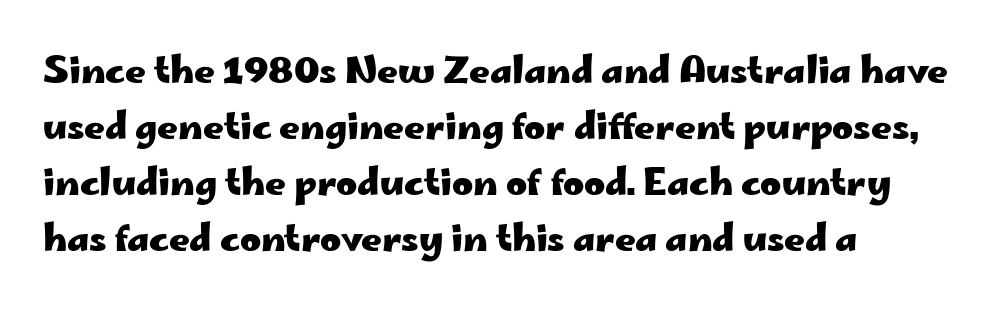
Q: Is the text bold? A: Yes.
Q: Is the text italic (slanted)? A: No, it is upright.
Q: Is the typeface a serif or a sans-serif typeface? A: Sans-serif.
Q: Is the text underlined? A: No.
Q: How is the paragraph aligned? A: Left-aligned.
Q: Is the spacing between letters normal or unusually wide? A: Normal.
Q: Is the spacing between lines tight, normal or loose? A: Normal.
Q: Width (condensed, normal, or wide)? A: Wide.
Q: Stroke contrast? A: Low.
Q: x-height? A: Small.
Q: Monospaced? A: No.
